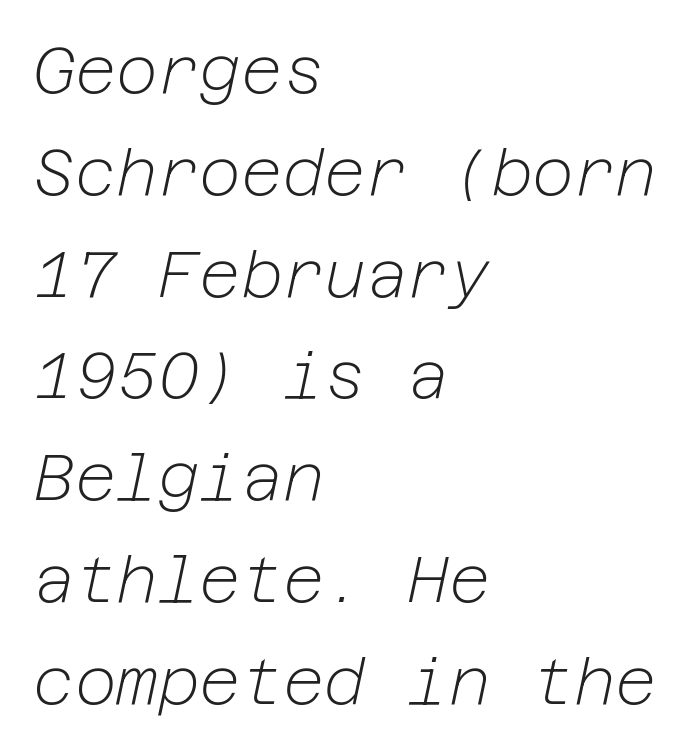
Q: Is the text bold? A: No.
Q: Is the text italic (slanted)? A: Yes, it leans right by about 12 degrees.
Q: Is the text underlined? A: No.
Q: How is the paragraph aligned? A: Left-aligned.
Q: Is the spacing between letters normal or unusually wide? A: Normal.
Q: Is the spacing between lines tight, normal or loose? A: Normal.
Q: Width (condensed, normal, or wide)? A: Normal.
Q: Stroke contrast? A: Low.
Q: x-height? A: Medium.
